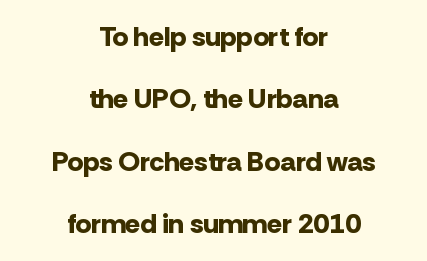
Q: Is the text bold? A: Yes.
Q: Is the text italic (slanted)? A: No, it is upright.
Q: Is the typeface a serif or a sans-serif typeface? A: Sans-serif.
Q: Is the text underlined? A: No.
Q: How is the paragraph aligned? A: Centered.
Q: Is the spacing between letters normal or unusually wide? A: Normal.
Q: Is the spacing between lines tight, normal or loose? A: Loose.
Q: Width (condensed, normal, or wide)? A: Normal.
Q: Stroke contrast? A: Low.
Q: x-height? A: Medium.
Q: Monospaced? A: No.
